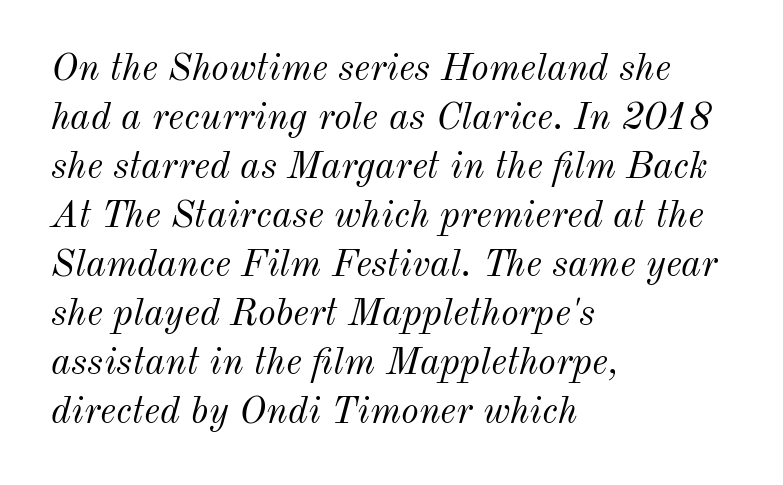
The font's italic variant was chosen for this text. Letter spacing: default. A quiet, ordinary-to-light weight characterises the typeface. One-word summary of the alignment: left. Only glyphs here, with clear space below each row.
